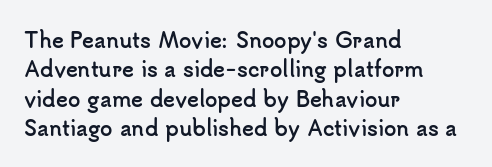
The image shows 20 px bold type, upright; set left-aligned, normal line spacing (1.47x), normal letter spacing, not underlined.
